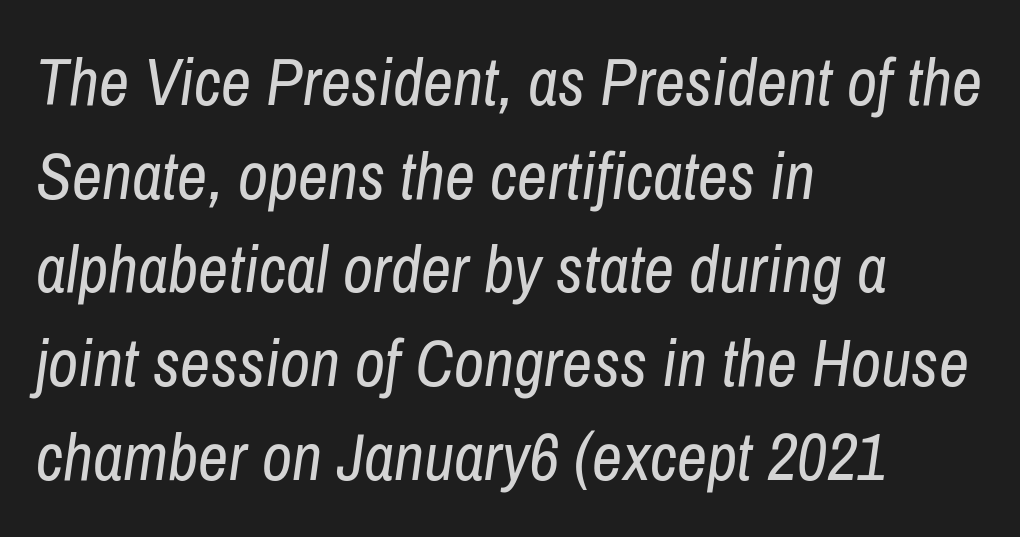
Spacing verdict: proportional, widths tailored to each character. Between one letter and the next there's only the usual sliver of space. Letters have the restrained weight of plain body copy at most. Emphasis-style slanted type is in use.
